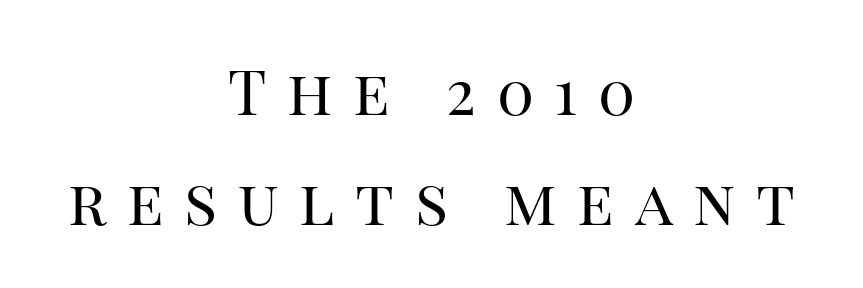
Is this a fixed-width face? No — the glyphs have proportional, varying widths. Someone cranked the tracking dial way up on this one. The glyphs in this specimen are seriffed. Has an underline been added? It has not.
